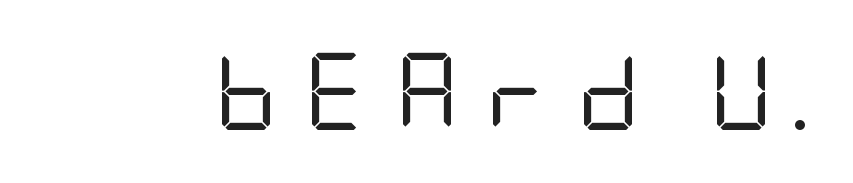
Q: Is the text bold? A: No.
Q: Is the text italic (slanted)? A: No, it is upright.
Q: Is the typeface a serif or a sans-serif typeface? A: Sans-serif.
Q: Is the text underlined? A: No.
Q: Is the spacing between letters normal or unusually wide? A: Unusually wide.
Q: Width (condensed, normal, or wide)? A: Condensed.
Q: Stroke contrast? A: Low.
Q: x-height? A: Large.
